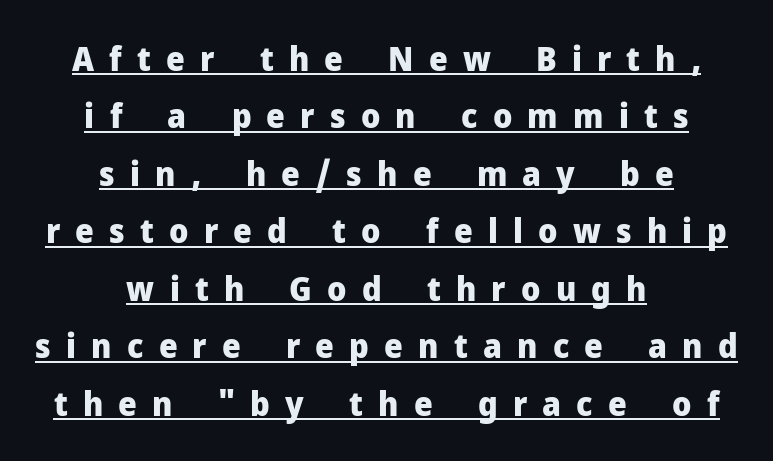
{"serif": "no", "italic": "no", "bold": "yes", "weight": "heavy", "width": "normal", "stroke_contrast": "low", "x_height": "medium", "monospaced": "no", "underline": "yes", "align": "center", "line_spacing_ratio": 1.74, "letter_spacing": "wide", "letter_spacing_em": 0.46, "glyph_px": 33}
